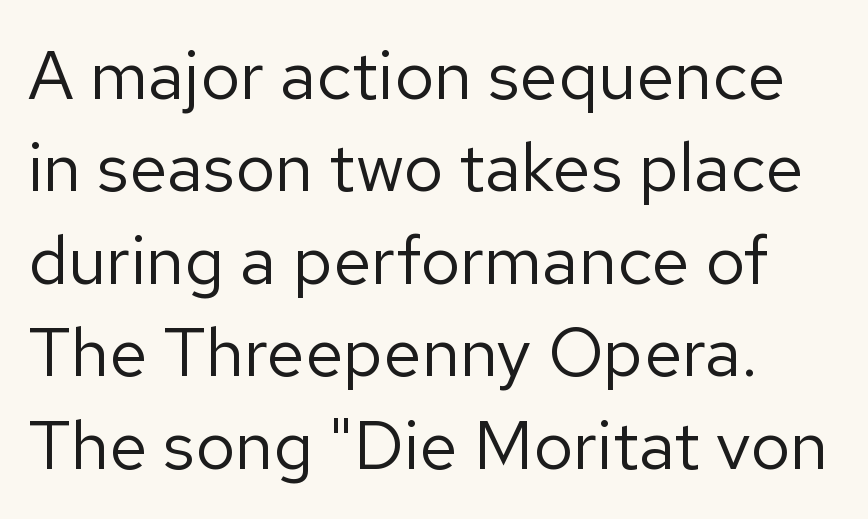
The image shows 69 px regular-weight sans-serif type, upright; set left-aligned, normal line spacing (1.34x), normal letter spacing, not underlined; low stroke contrast and a medium x-height.
